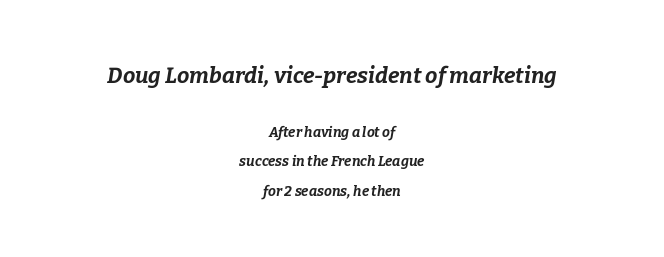
Q: Is the text bold? A: Yes.
Q: Is the text italic (slanted)? A: Yes, it leans right by about 9 degrees.
Q: Is the text underlined? A: No.
Q: How is the paragraph aligned? A: Centered.
Q: Is the spacing between letters normal or unusually wide? A: Normal.
Q: Is the spacing between lines tight, normal or loose? A: Loose.
Q: Which block of text is set in a larger size, the first (top) or the second (bottom)? A: The first (top) one.
